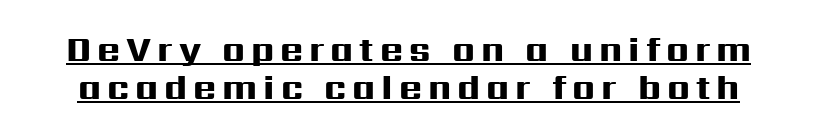
{"serif": "no", "italic": "no", "bold": "yes", "weight": "heavy", "width": "wide", "stroke_contrast": "high", "x_height": "medium", "monospaced": "no", "underline": "yes", "line_spacing": "tight", "line_spacing_ratio": 1.1, "glyph_px": 35}
